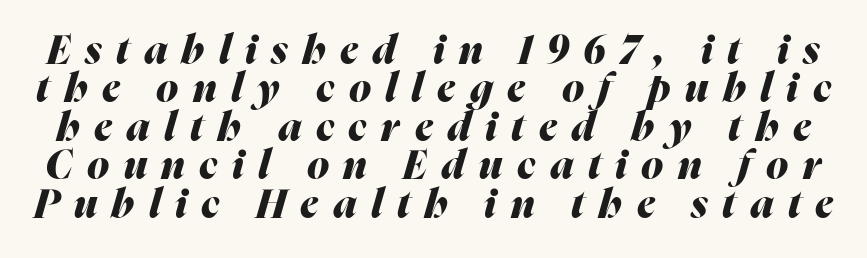
Q: Is the text bold? A: Yes.
Q: Is the text italic (slanted)? A: Yes, it leans right by about 16 degrees.
Q: Is the text underlined? A: No.
Q: Is the spacing between letters normal or unusually wide? A: Unusually wide.
Q: Is the spacing between lines tight, normal or loose? A: Tight.
Q: Width (condensed, normal, or wide)? A: Normal.
Q: Stroke contrast? A: Medium.
Q: x-height? A: Medium.
Q: Monospaced? A: No.
